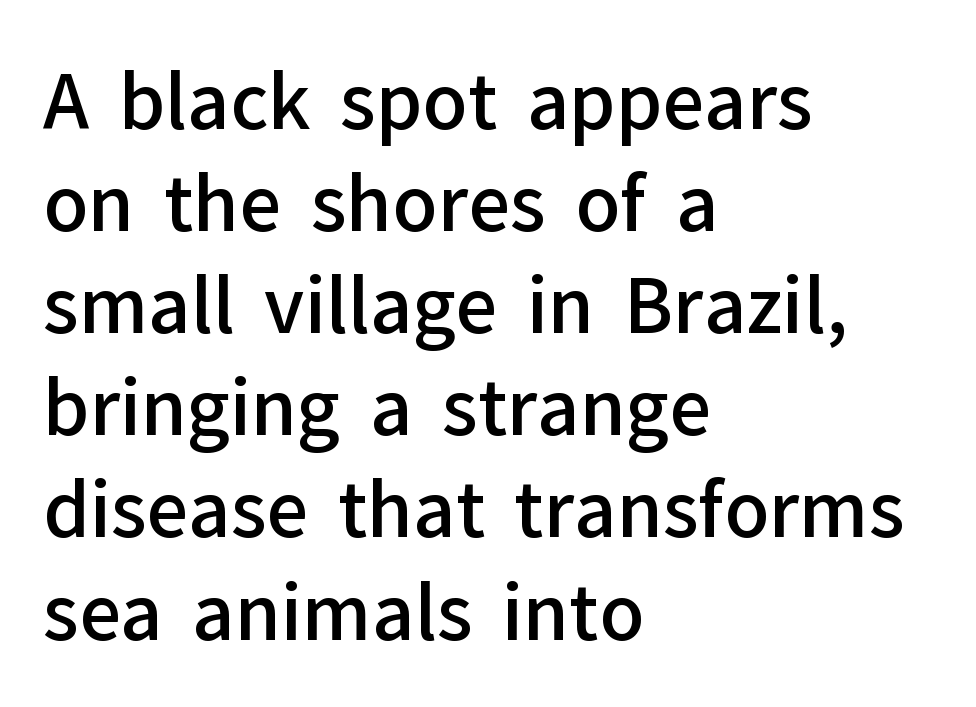
Decoration check: the copy has no underline. Varying glyph widths throughout — classic text-font behaviour. Set as a demibold, roughly 600 on the weight scale. In terms of letterspacing, this is plain default setting.
